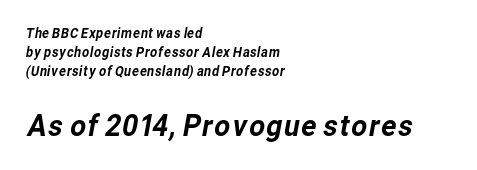
The image shows 31 px sans-serif type; set left-aligned, normal line spacing (1.37x), normal letter spacing, not underlined; the second (bottom) block is 2.21x larger; low stroke contrast and a medium x-height.
